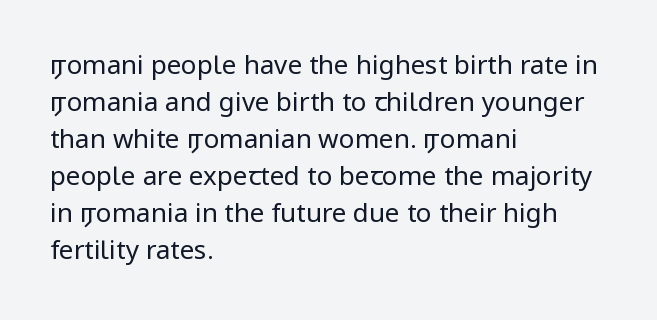
Q: Is the text bold? A: No.
Q: Is the text italic (slanted)? A: No, it is upright.
Q: Is the text underlined? A: No.
Q: How is the paragraph aligned? A: Left-aligned.
Q: Is the spacing between letters normal or unusually wide? A: Normal.
Q: Is the spacing between lines tight, normal or loose? A: Normal.
